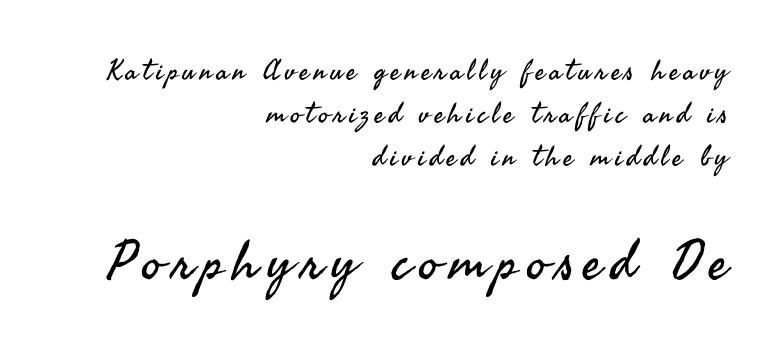
The image shows 55 px regular-weight sans-serif type; set right-aligned, normal line spacing (1.53x), not underlined; the second (bottom) block is 1.96x larger; medium stroke contrast and a small x-height.
